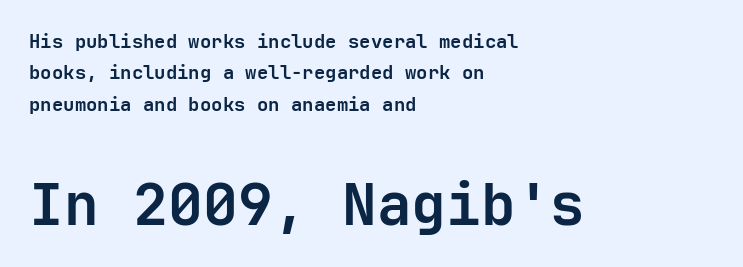
{"serif": "no", "italic": "no", "bold": "yes", "weight": "semibold", "width": "normal", "stroke_contrast": "low", "x_height": "medium", "underline": "no", "align": "left", "line_spacing": "normal", "line_spacing_ratio": 1.65, "letter_spacing": "normal", "letter_spacing_em": 0.0, "larger_block": "second", "size_ratio": 3.05, "glyph_px": 58}
